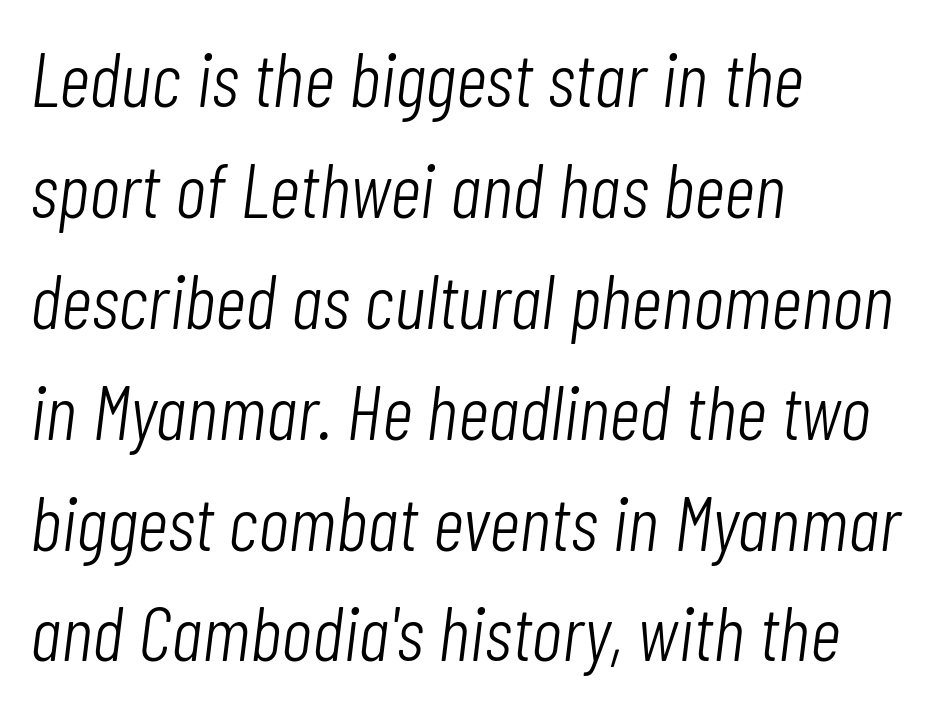
The image shows 77 px light, condensed type, italic (leaning right); set left-aligned, normal line spacing (1.44x), normal letter spacing, not underlined; low stroke contrast and a medium x-height.
